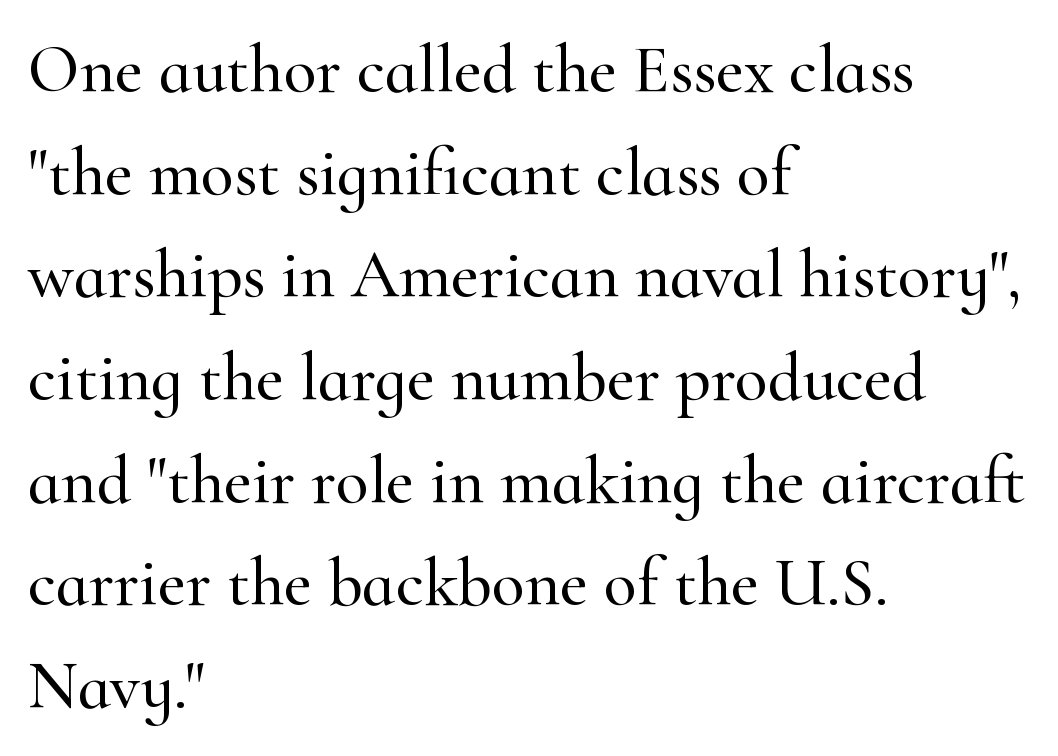
Q: Is the text italic (slanted)? A: No, it is upright.
Q: Is the typeface a serif or a sans-serif typeface? A: Serif.
Q: Is the text underlined? A: No.
Q: How is the paragraph aligned? A: Left-aligned.
Q: Is the spacing between letters normal or unusually wide? A: Normal.
Q: Is the spacing between lines tight, normal or loose? A: Normal.
Q: Width (condensed, normal, or wide)? A: Normal.
Q: Stroke contrast? A: High.
Q: x-height? A: Small.
Q: Monospaced? A: No.
